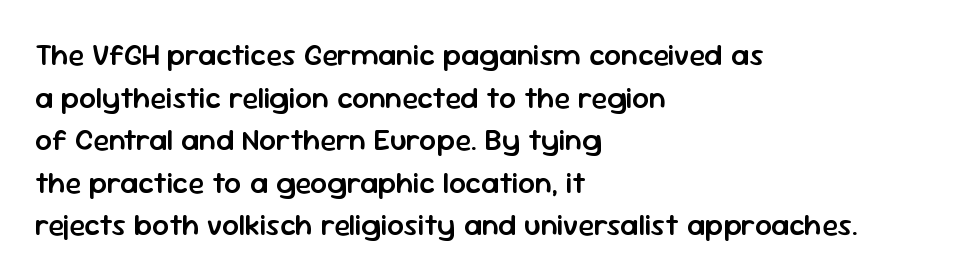
The image shows 30 px semibold sans-serif type, upright; set left-aligned, normal line spacing (1.42x), normal letter spacing, not underlined; low stroke contrast and a medium x-height.
